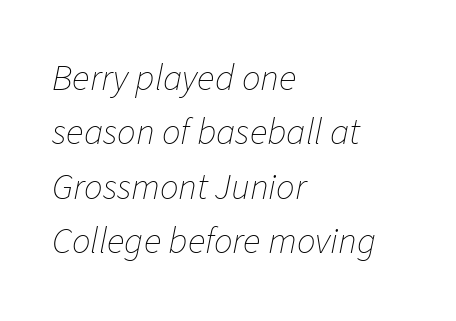
The image shows 37 px thin type, italic (leaning right); set left-aligned, normal line spacing (1.47x), normal letter spacing, not underlined; low stroke contrast and a medium x-height.
